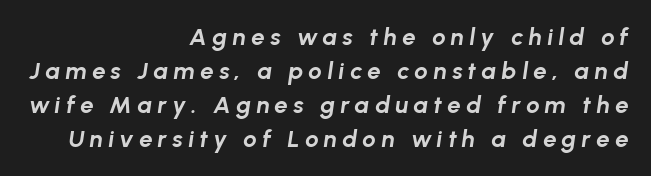
{"italic": "yes", "lean": "right", "slant_degrees": 8, "bold": "yes", "underline": "no", "align": "right", "line_spacing": "normal", "line_spacing_ratio": 1.42, "letter_spacing": "wide", "letter_spacing_em": 0.22, "glyph_px": 24}
